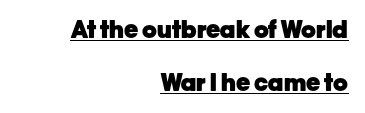
Q: Is the text bold? A: Yes.
Q: Is the text italic (slanted)? A: No, it is upright.
Q: Is the text underlined? A: Yes.
Q: How is the paragraph aligned? A: Right-aligned.
Q: Is the spacing between letters normal or unusually wide? A: Normal.
Q: Is the spacing between lines tight, normal or loose? A: Loose.
